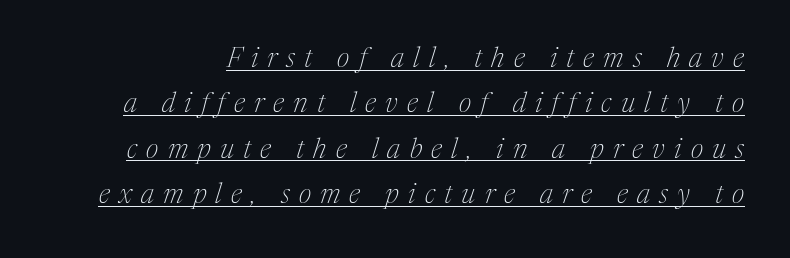
Q: Is the text bold? A: No.
Q: Is the text italic (slanted)? A: Yes, it leans right by about 17 degrees.
Q: Is the typeface a serif or a sans-serif typeface? A: Serif.
Q: Is the text underlined? A: Yes.
Q: Is the spacing between letters normal or unusually wide? A: Unusually wide.
Q: Is the spacing between lines tight, normal or loose? A: Normal.
Q: Width (condensed, normal, or wide)? A: Normal.
Q: Stroke contrast? A: Medium.
Q: x-height? A: Medium.
Q: Monospaced? A: No.
